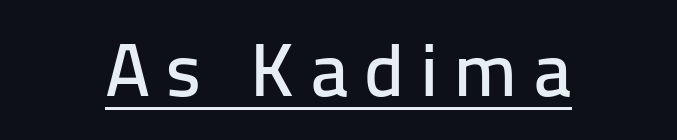
{"serif": "no", "italic": "no", "width": "normal", "stroke_contrast": "low", "x_height": "medium", "monospaced": "no", "underline": "yes", "align": "center", "letter_spacing": "wide", "letter_spacing_em": 0.2, "glyph_px": 75}
